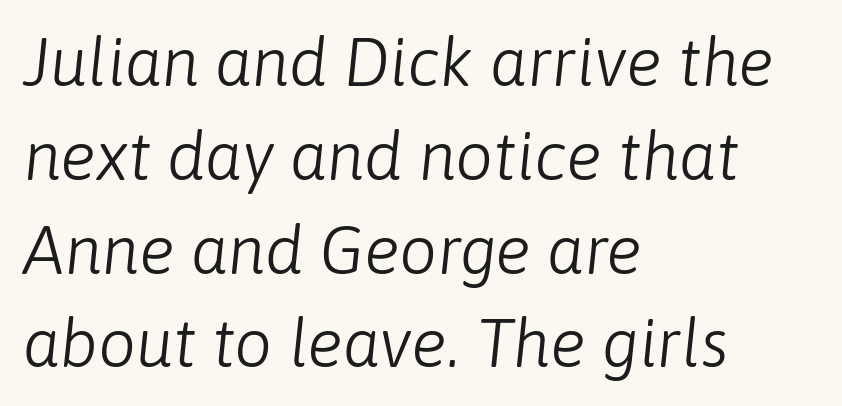
{"italic": "yes", "lean": "right", "slant_degrees": 6, "bold": "no", "weight": "light", "width": "normal", "stroke_contrast": "low", "x_height": "medium", "monospaced": "no", "underline": "no", "align": "left", "line_spacing": "normal", "line_spacing_ratio": 1.4, "letter_spacing": "normal", "letter_spacing_em": 0.0, "glyph_px": 67}
